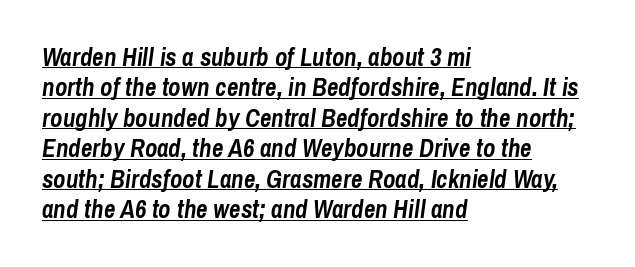
The image shows 25 px bold type, italic (leaning right); set left-aligned, line spacing 1.22x, normal letter spacing, underlined.
